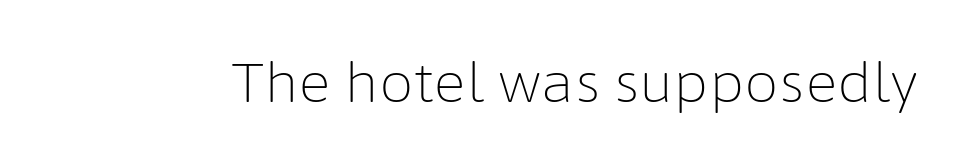
Q: Is the text bold? A: No.
Q: Is the text italic (slanted)? A: No, it is upright.
Q: Is the typeface a serif or a sans-serif typeface? A: Sans-serif.
Q: Is the text underlined? A: No.
Q: Is the spacing between letters normal or unusually wide? A: Normal.
Q: Width (condensed, normal, or wide)? A: Normal.
Q: Stroke contrast? A: Low.
Q: x-height? A: Medium.
Q: Monospaced? A: No.
